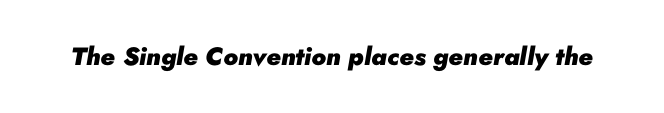
Emphasis by weight is at full strength: bold. Observe the lean: these are italic letterforms. Underlining? Definitely not there. Observe the ordinary spacing: letters are neighbours, not strangers.
